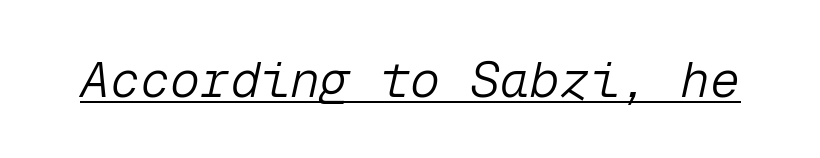
The image shows 50 px light type, italic (leaning right), monospaced; set normal letter spacing, underlined; low stroke contrast and a medium x-height.
